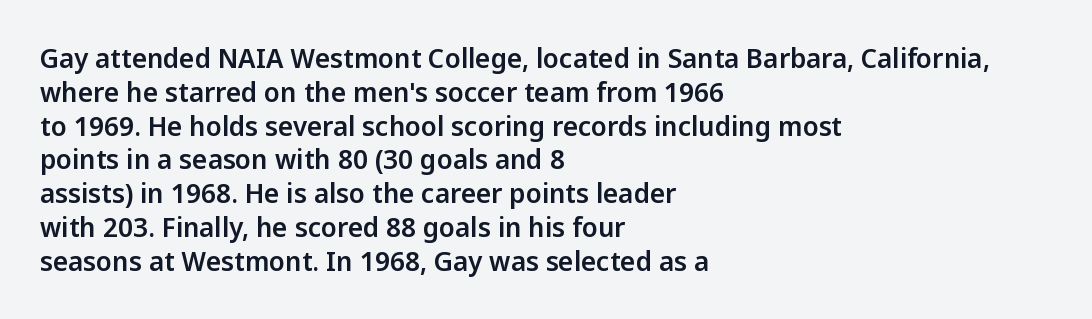
Q: Is the text italic (slanted)? A: No, it is upright.
Q: Is the text underlined? A: No.
Q: How is the paragraph aligned? A: Left-aligned.
Q: Is the spacing between letters normal or unusually wide? A: Normal.
Q: Is the spacing between lines tight, normal or loose? A: Normal.
